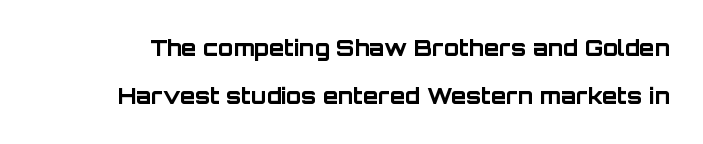
The image shows 22 px bold type, upright; set loose line spacing (2.2x), normal letter spacing, not underlined.
